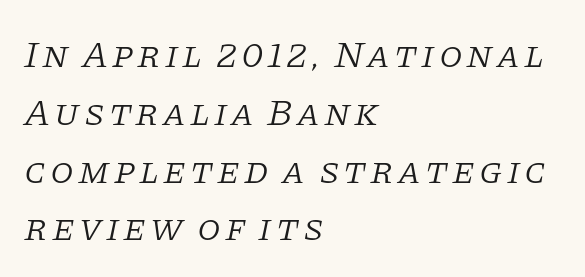
On a weight scale, this lands at 450 or below. This is serif lettering, the kind often seen in printed books. Posture: slanted. The rendering anchors every line to the left-hand side.
